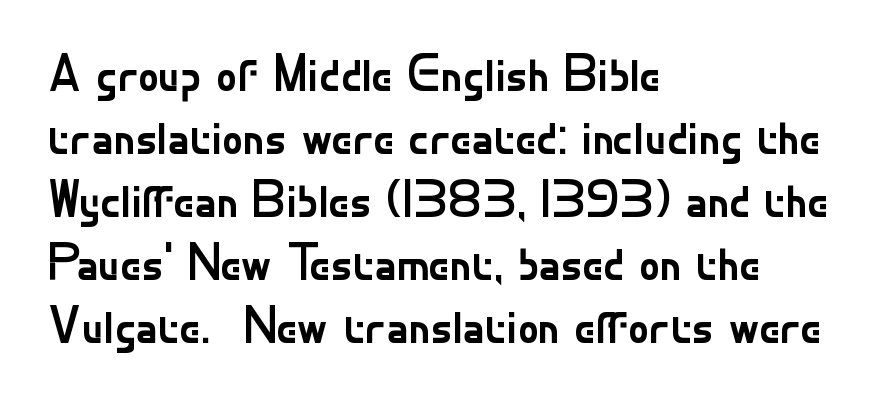
{"serif": "no", "italic": "no", "bold": "no", "weight": "regular", "width": "normal", "stroke_contrast": "low", "x_height": "small", "monospaced": "no", "underline": "no", "align": "left", "line_spacing_ratio": 1.21, "letter_spacing": "normal", "letter_spacing_em": 0.0, "glyph_px": 52}
